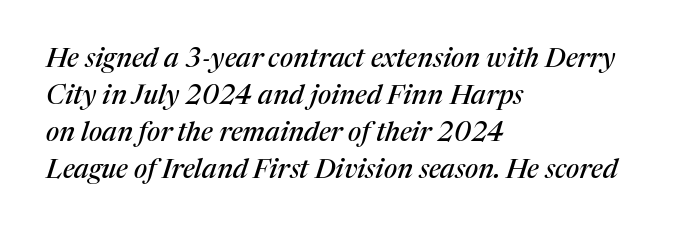
Q: Is the text italic (slanted)? A: Yes, it leans right by about 17 degrees.
Q: Is the text underlined? A: No.
Q: How is the paragraph aligned? A: Left-aligned.
Q: Is the spacing between letters normal or unusually wide? A: Normal.
Q: Is the spacing between lines tight, normal or loose? A: Normal.
